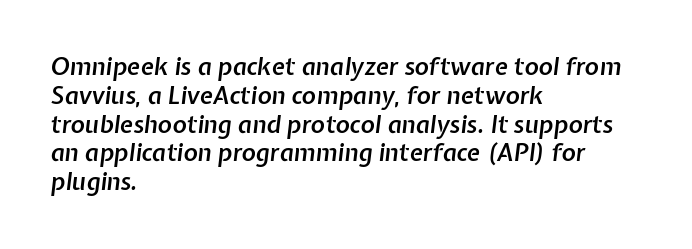
{"italic": "yes", "lean": "right", "slant_degrees": 7, "bold": "semi", "underline": "no", "align": "left", "line_spacing_ratio": 1.2, "letter_spacing": "normal", "letter_spacing_em": 0.0, "glyph_px": 24}
